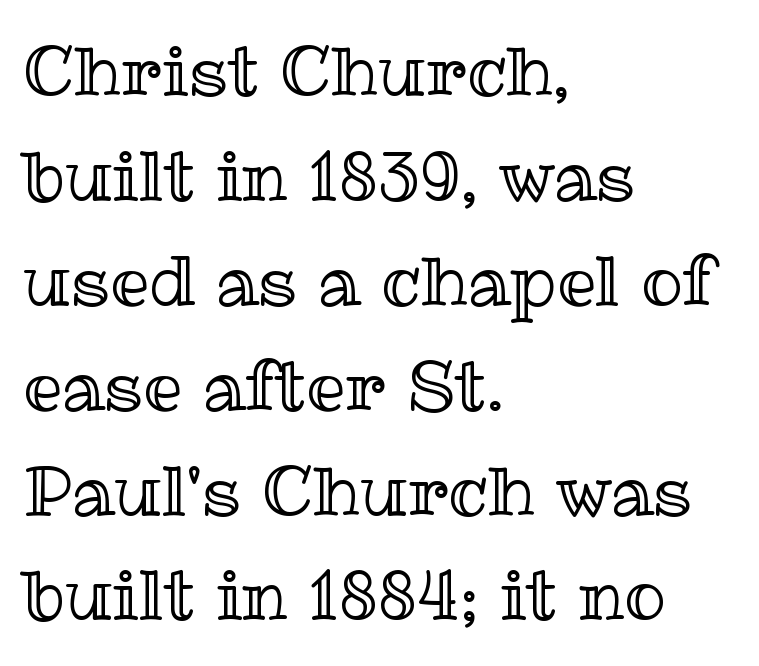
Q: Is the text italic (slanted)? A: No, it is upright.
Q: Is the text underlined? A: No.
Q: How is the paragraph aligned? A: Left-aligned.
Q: Is the spacing between letters normal or unusually wide? A: Normal.
Q: Is the spacing between lines tight, normal or loose? A: Normal.
Q: Width (condensed, normal, or wide)? A: Normal.
Q: x-height? A: Medium.
Q: Monospaced? A: No.
